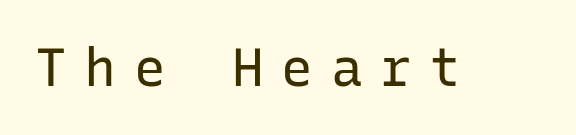
Q: Is the text bold? A: No.
Q: Is the text italic (slanted)? A: No, it is upright.
Q: Is the typeface a serif or a sans-serif typeface? A: Sans-serif.
Q: Is the text underlined? A: No.
Q: Is the spacing between letters normal or unusually wide? A: Unusually wide.
Q: Width (condensed, normal, or wide)? A: Normal.
Q: Stroke contrast? A: Low.
Q: x-height? A: Medium.
Q: Monospaced? A: Yes.
